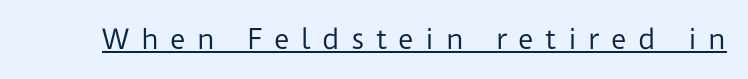
The image shows 27 px text type, upright; set unusually wide letter spacing (+0.42 em), underlined.
